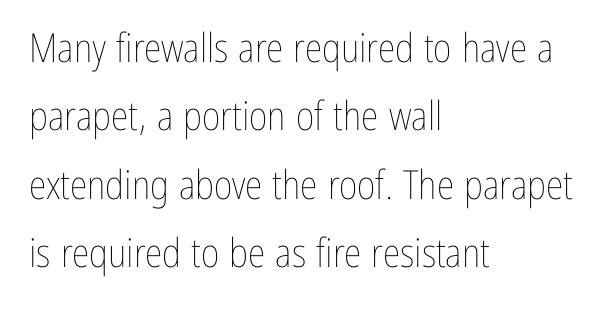
{"italic": "no", "bold": "no", "weight": "thin", "width": "condensed", "stroke_contrast": "low", "x_height": "medium", "monospaced": "no", "underline": "no", "align": "left", "line_spacing_ratio": 1.71, "letter_spacing": "normal", "letter_spacing_em": 0.0, "glyph_px": 40}
